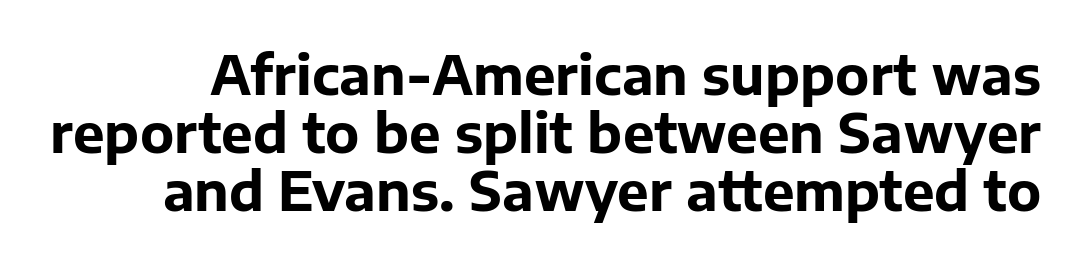
Q: Is the text bold? A: Yes.
Q: Is the text italic (slanted)? A: No, it is upright.
Q: Is the typeface a serif or a sans-serif typeface? A: Sans-serif.
Q: Is the text underlined? A: No.
Q: Is the spacing between letters normal or unusually wide? A: Normal.
Q: Is the spacing between lines tight, normal or loose? A: Tight.
Q: Width (condensed, normal, or wide)? A: Normal.
Q: Stroke contrast? A: Low.
Q: x-height? A: Medium.
Q: Monospaced? A: No.
